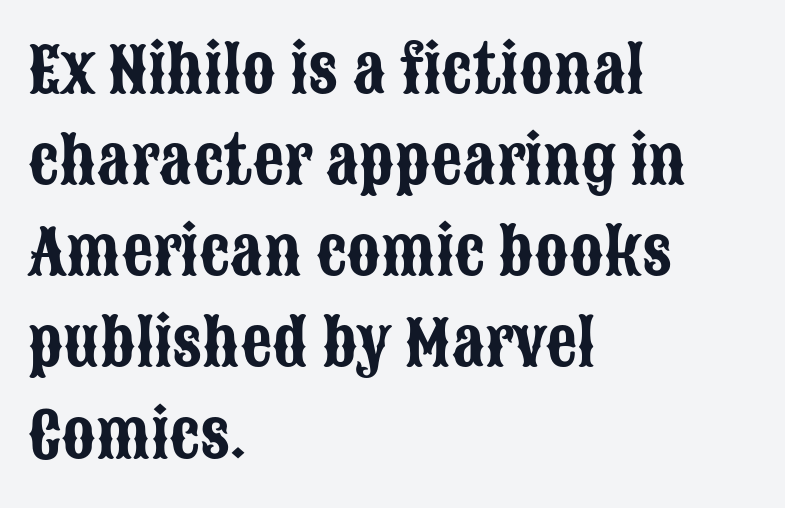
The image shows 62 px condensed sans-serif type, upright; set left-aligned, normal line spacing (1.47x), normal letter spacing, not underlined; low stroke contrast and a large x-height.
